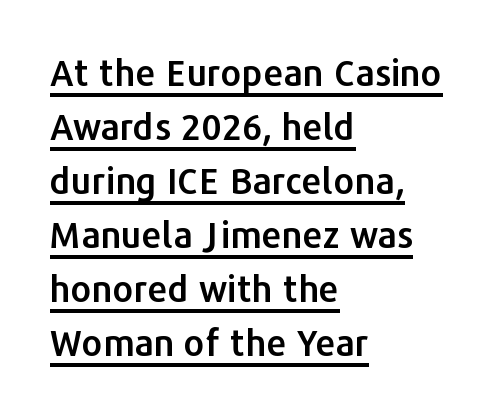
Honestly, the letter spacing is just normal — you wouldn't notice it. A typesetter would call this proportional, since set widths differ per character. These lines sit exactly where default settings would place them. The glyphs in this specimen are sans serif.
